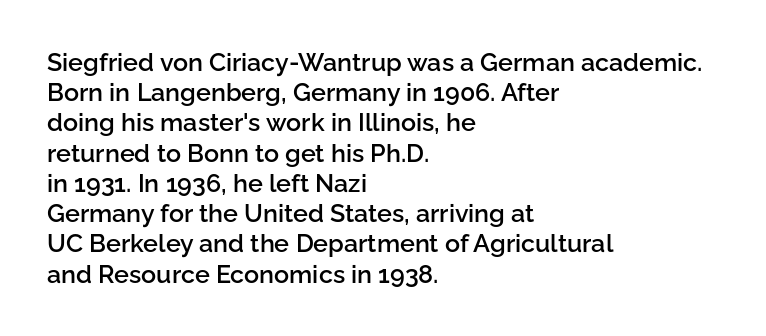
{"italic": "no", "bold": "semi", "underline": "no", "align": "left", "line_spacing_ratio": 1.21, "letter_spacing": "normal", "letter_spacing_em": 0.0, "glyph_px": 25}
